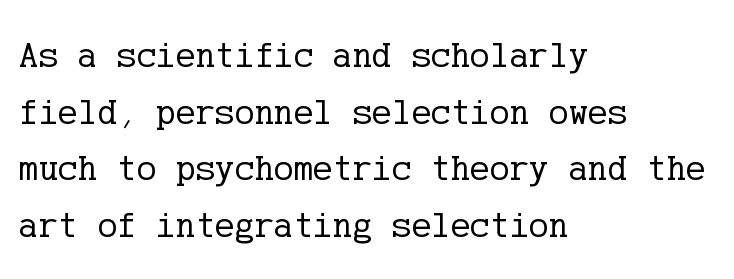
{"serif": "yes", "italic": "no", "bold": "no", "weight": "regular", "width": "normal", "stroke_contrast": "low", "x_height": "medium", "underline": "no", "align": "left", "line_spacing": "normal", "line_spacing_ratio": 1.53, "letter_spacing": "normal", "letter_spacing_em": 0.0, "glyph_px": 37}
